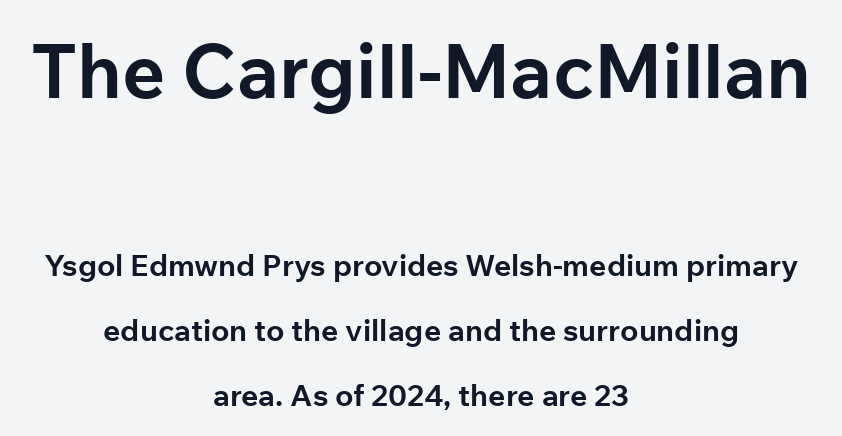
Italic: no, the glyphs are upright roman. Short and long lines alike share a common midpoint. Short note: letters normally spaced. Each new line begins a long way beneath the previous one.
